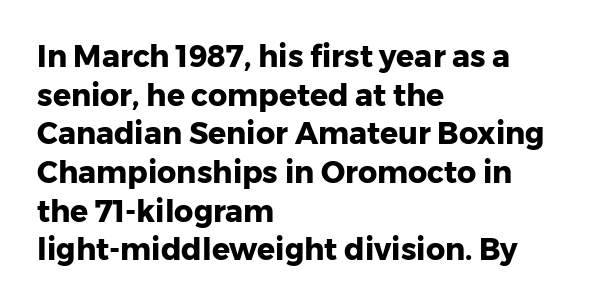
Stroke terminals: plain, sans-serif. The sample has been set heavy, in full bold. Posture: vertical. The rows are spaced the way most documents space them.
